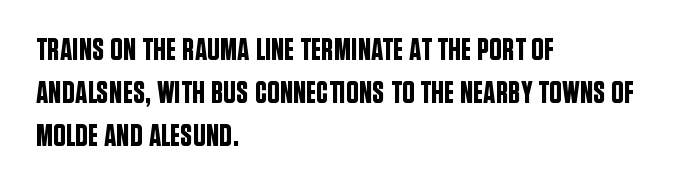
This is sans-serif lettering, the kind often seen on screens and signage. In terms of leading, this rendering sits right in the middle. There is no visible air inserted between adjacent glyphs. Do the characters align in a grid? No, the font is proportional.
